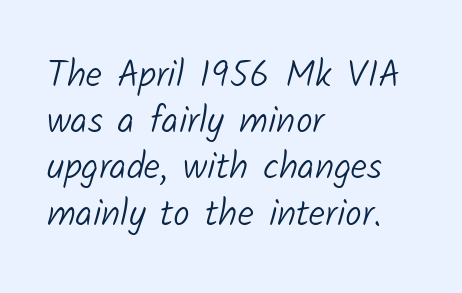
{"serif": "no", "bold": "no", "weight": "light", "width": "normal", "stroke_contrast": "low", "x_height": "medium", "monospaced": "no", "underline": "no", "align": "left", "line_spacing": "normal", "line_spacing_ratio": 1.25, "letter_spacing": "normal", "letter_spacing_em": 0.0, "glyph_px": 37}
